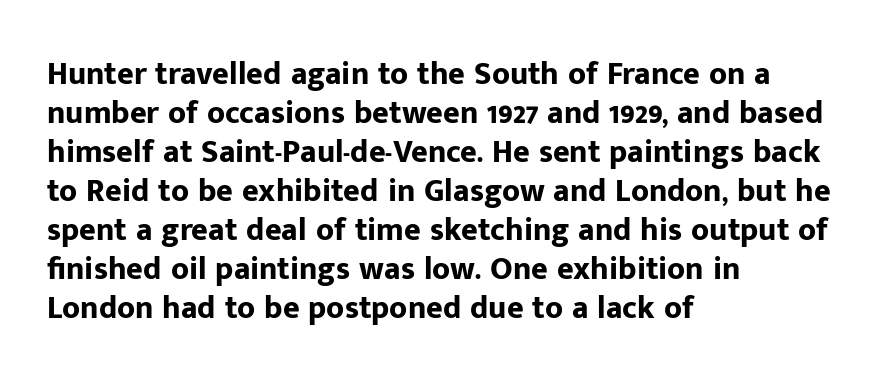
Q: Is the text bold? A: Yes.
Q: Is the text italic (slanted)? A: No, it is upright.
Q: Is the typeface a serif or a sans-serif typeface? A: Sans-serif.
Q: Is the text underlined? A: No.
Q: How is the paragraph aligned? A: Left-aligned.
Q: Is the spacing between letters normal or unusually wide? A: Normal.
Q: Width (condensed, normal, or wide)? A: Normal.
Q: Stroke contrast? A: Low.
Q: x-height? A: Medium.
Q: Monospaced? A: No.
